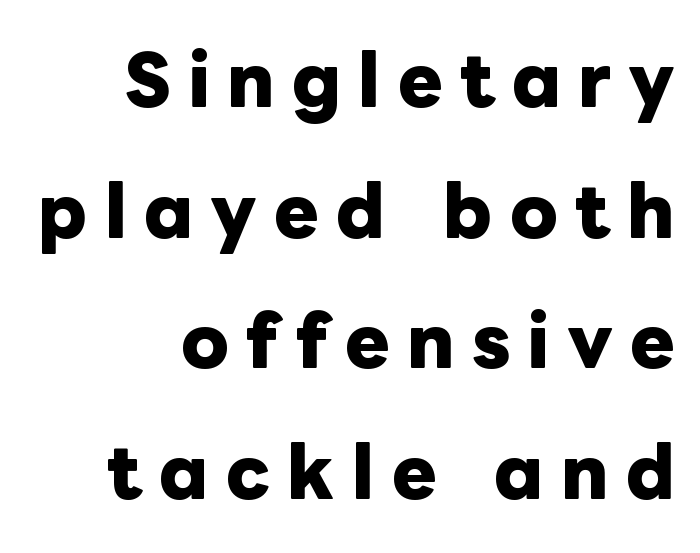
{"italic": "no", "bold": "yes", "weight": "heavy", "width": "normal", "stroke_contrast": "low", "x_height": "medium", "monospaced": "no", "underline": "no", "align": "right", "line_spacing": "loose", "line_spacing_ratio": 1.92, "letter_spacing": "wide", "letter_spacing_em": 0.25, "glyph_px": 68}
